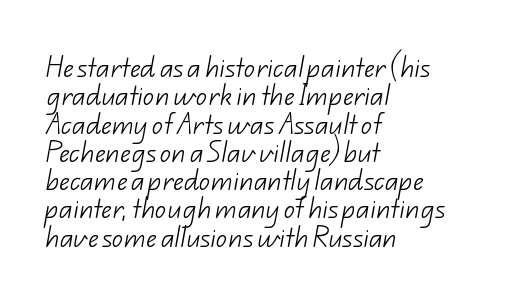
The image shows 23 px text type; set left-aligned, line spacing 1.23x, normal letter spacing, not underlined.
